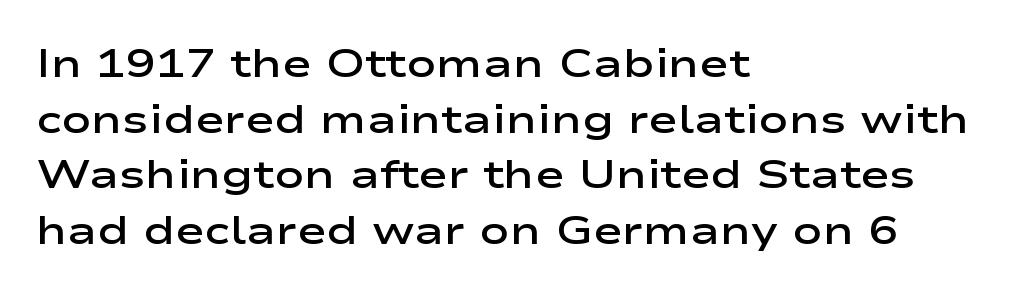
The image shows 40 px semibold, wide sans-serif type, upright; set left-aligned, normal line spacing (1.39x), normal letter spacing, not underlined; low stroke contrast and a medium x-height.
